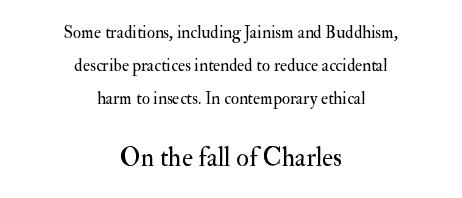
The image shows 26 px text type, upright; set centered, loose line spacing (1.93x), normal letter spacing, not underlined; the second (bottom) block is 1.53x larger.
